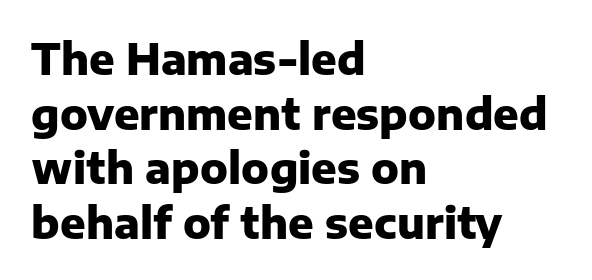
Q: Is the text bold? A: Yes.
Q: Is the text italic (slanted)? A: No, it is upright.
Q: Is the typeface a serif or a sans-serif typeface? A: Sans-serif.
Q: Is the text underlined? A: No.
Q: How is the paragraph aligned? A: Left-aligned.
Q: Is the spacing between letters normal or unusually wide? A: Normal.
Q: Is the spacing between lines tight, normal or loose? A: Normal.
Q: Width (condensed, normal, or wide)? A: Normal.
Q: Stroke contrast? A: Low.
Q: x-height? A: Medium.
Q: Monospaced? A: No.
